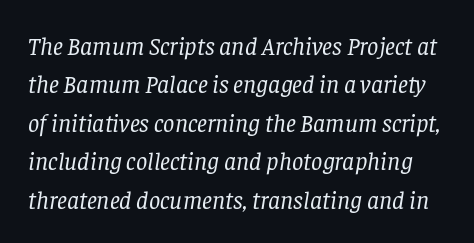
Is the type slanted? Yes — the strokes lean at a clear angle. Think standard paragraph weight, or any step lighter than that. The specimen omits any rule beneath the text block's lines. The rendering keeps characters at their native spacing. One glance says typical: line gaps are just what's usual.
